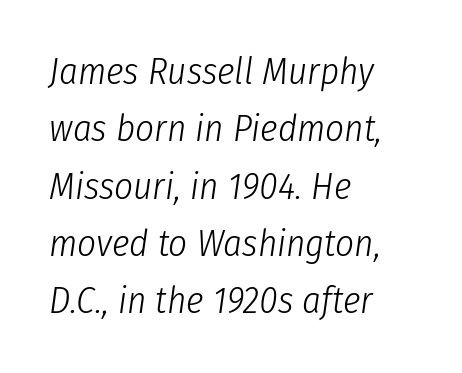
These lines are set flush left with a ragged right edge. Weight: in the light-to-regular range. Letter spacing: default. The block of text has a typical density, with ordinary space between rows. Unmarked baselines from the first word to the last.
